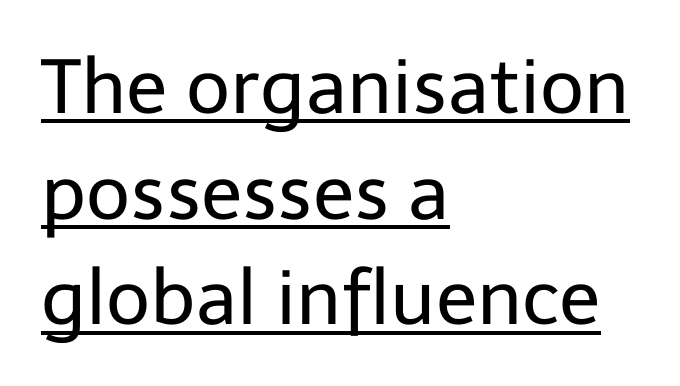
{"serif": "no", "italic": "no", "bold": "no", "weight": "regular", "width": "normal", "stroke_contrast": "low", "x_height": "medium", "monospaced": "no", "underline": "yes", "align": "left", "line_spacing": "normal", "line_spacing_ratio": 1.39, "letter_spacing": "normal", "letter_spacing_em": 0.0, "glyph_px": 76}
